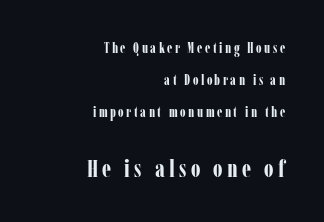
The image shows 24 px bold type, upright; set right-aligned, loose line spacing (2.27x), not underlined; the second (bottom) block is 1.71x larger.
